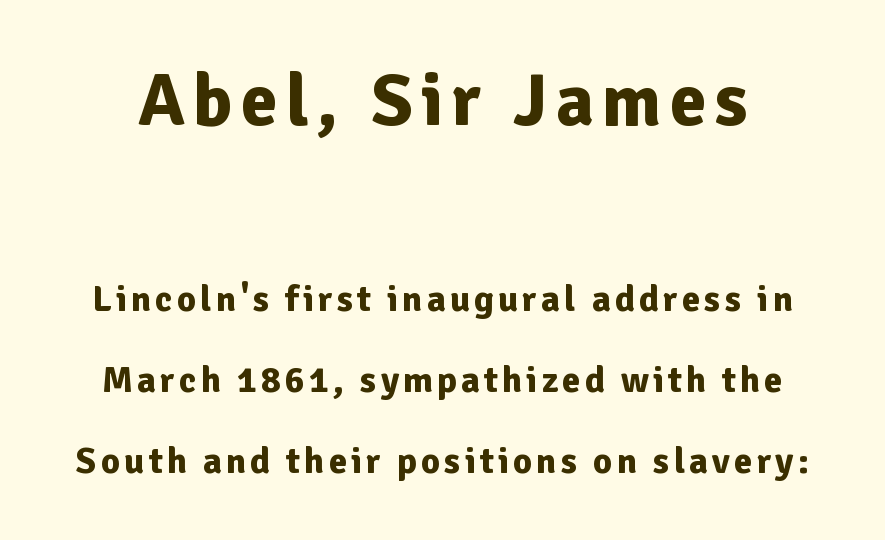
{"serif": "no", "italic": "no", "bold": "yes", "weight": "bold", "width": "normal", "stroke_contrast": "low", "x_height": "medium", "monospaced": "no", "underline": "no", "line_spacing": "loose", "line_spacing_ratio": 2.19, "larger_block": "first", "size_ratio": 2.0, "glyph_px": 74}
